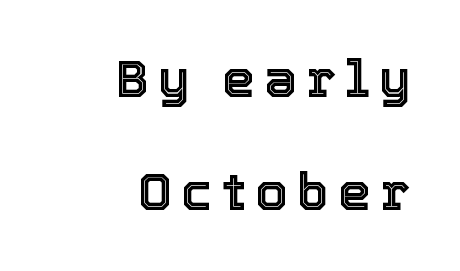
{"italic": "no", "width": "normal", "x_height": "medium", "monospaced": "no", "underline": "no", "align": "right", "line_spacing": "loose", "line_spacing_ratio": 2.17, "glyph_px": 52}
